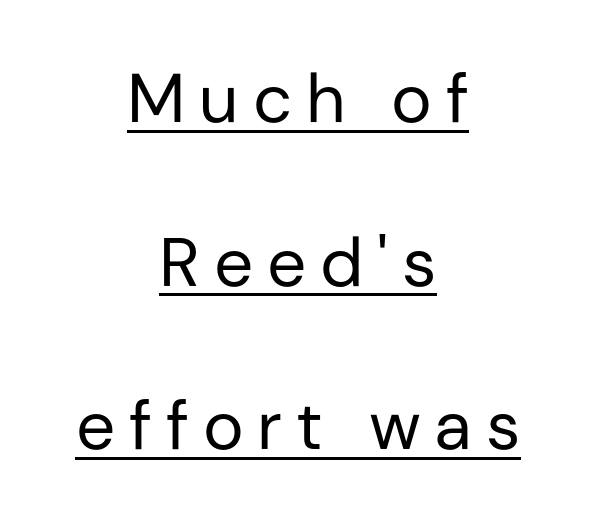
A centered setting, common on invitations and titles, is used for this passage. A typesetter would call this proportional, since set widths differ per character. Someone cranked the tracking dial way up on this one. Unbolded letterforms with no extra heft. The type sits square on the baseline with zero lean. Decoration check: the copy is underlined.
